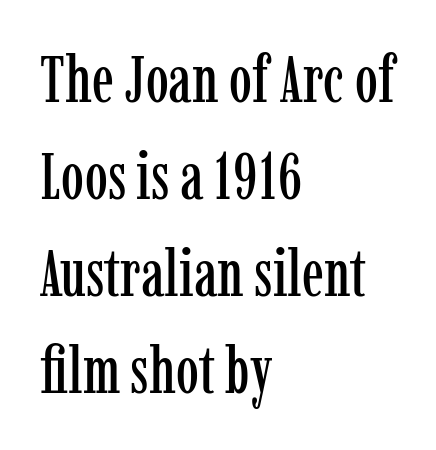
{"serif": "yes", "italic": "no", "width": "condensed", "stroke_contrast": "low", "x_height": "medium", "monospaced": "no", "underline": "no", "align": "left", "line_spacing": "normal", "line_spacing_ratio": 1.49, "letter_spacing": "normal", "letter_spacing_em": 0.0, "glyph_px": 65}
